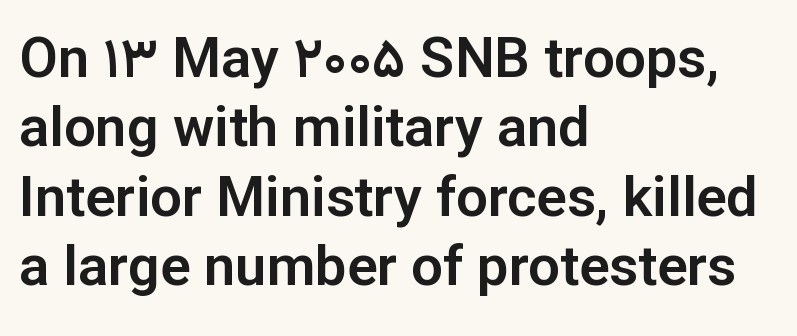
These lines are composed in type without serifs. The font's upright variant was chosen for this text. The ragged edge is on the right, which tells us the setting is flush left. Proportional: the letters do not fall into vertical columns. Caption: standard tracking, unaltered. Underlining? Definitely not there.
